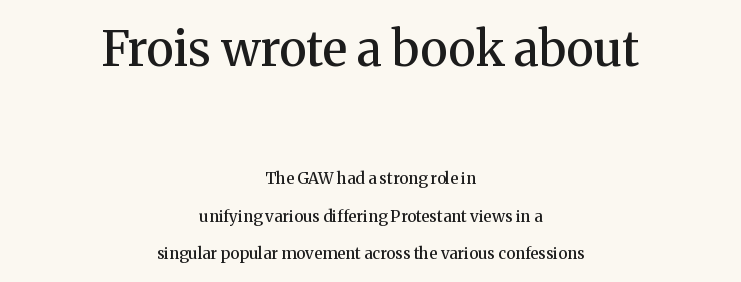
{"serif": "yes", "italic": "no", "bold": "semi", "weight": "semibold", "width": "normal", "stroke_contrast": "medium", "x_height": "medium", "monospaced": "no", "underline": "no", "align": "center", "line_spacing": "loose", "line_spacing_ratio": 2.33, "letter_spacing": "normal", "letter_spacing_em": 0.0, "larger_block": "first", "size_ratio": 3.0, "glyph_px": 48}
